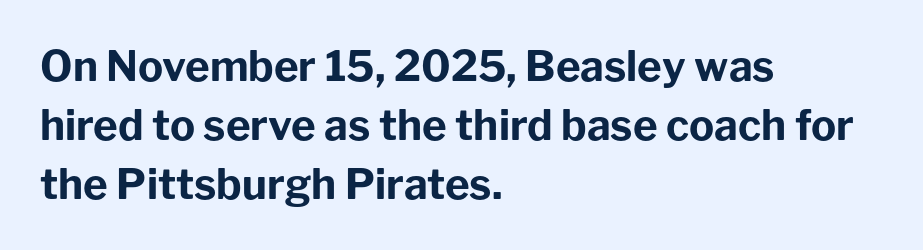
The image shows 42 px bold sans-serif type, upright; set left-aligned, normal line spacing (1.4x), normal letter spacing, not underlined; low stroke contrast and a medium x-height.
